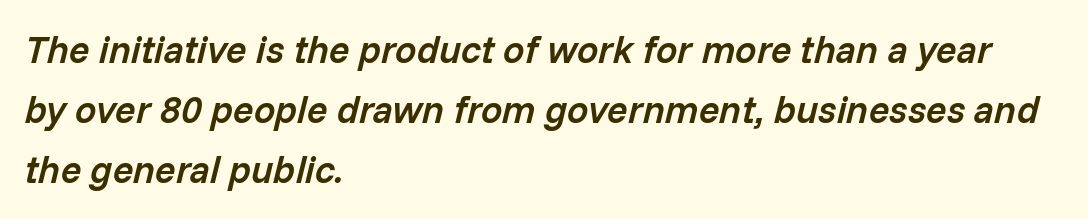
The image shows 38 px semibold type, italic (leaning right); set left-aligned, normal line spacing (1.58x), normal letter spacing, not underlined; low stroke contrast and a medium x-height.
